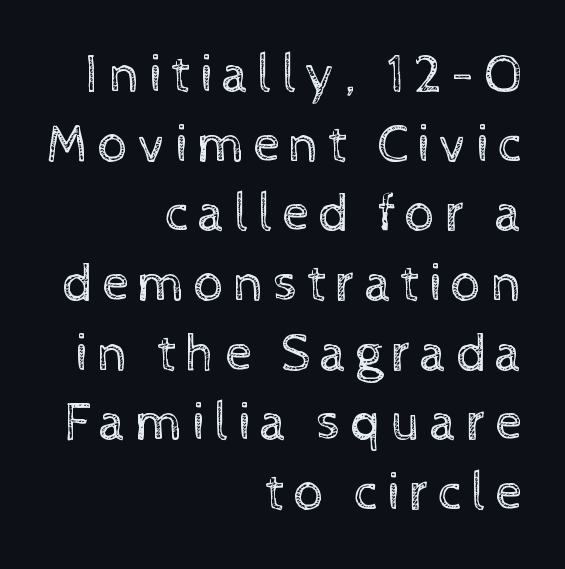
{"italic": "no", "bold": "no", "weight": "regular", "width": "normal", "x_height": "medium", "monospaced": "no", "underline": "no", "align": "right", "line_spacing": "normal", "line_spacing_ratio": 1.29, "glyph_px": 54}
